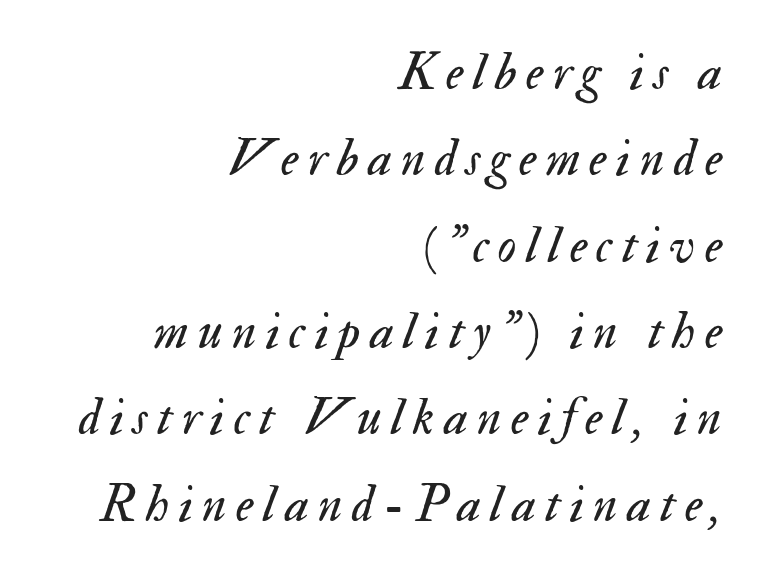
The font's italic variant was chosen for this text. The gap between lines stays unmarked. Line spacing here is normal. The rendering uses natural spacing where letterforms have individual widths. These lines are set flush right with a ragged left edge. The typeface has the unassuming heft of standard copy or less.
